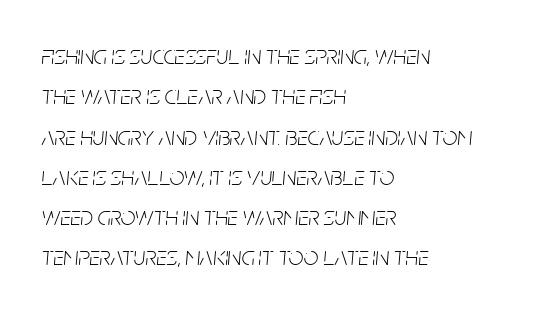
Short and long lines alike share a common starting point at left. Whoever set this chose a conventional vertical rhythm. Each stroke keeps to a modest, everyday thickness or less. Rendered with sloped, italic letterforms. The baseline area is clear. Letter spacing: default.
